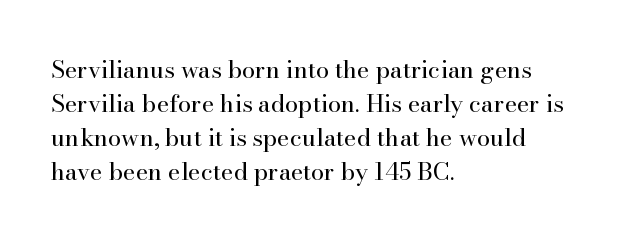
Q: Is the text bold? A: No.
Q: Is the text italic (slanted)? A: No, it is upright.
Q: Is the text underlined? A: No.
Q: How is the paragraph aligned? A: Left-aligned.
Q: Is the spacing between letters normal or unusually wide? A: Normal.
Q: Is the spacing between lines tight, normal or loose? A: Normal.
